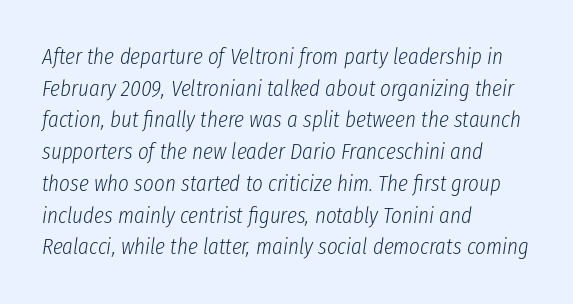
Where is the straight margin? On the left. What's the leading like? Ordinary, nothing unusual. The tracking reads as untouched default to a designer's eye. The foot of each line stays bare and open. Notice how the stems are inclined rather than vertical — that's the hallmark of italics.
